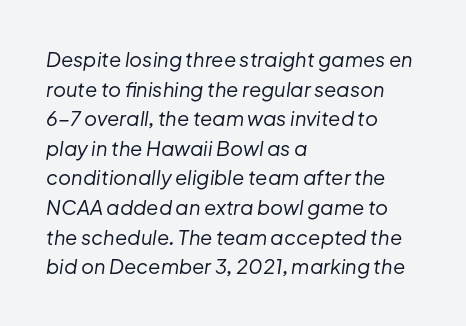
The image shows 20 px text type, italic (leaning right); set left-aligned, normal line spacing (1.48x), normal letter spacing, not underlined.
